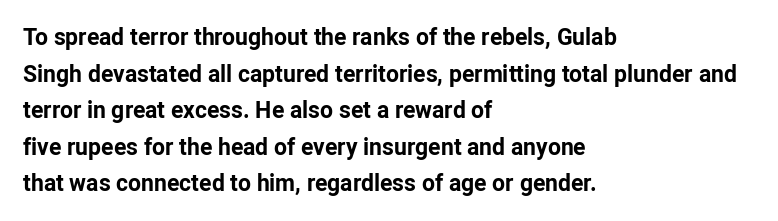
Visually the block forms a straight wall on the left and a jagged coastline on the right. The letters are bold, with thick, heavy strokes. The gap between lines stays unmarked. This sample keeps an unexceptional amount of space between lines. The horizontal fit of the characters is conventional and even. Vertical strokes here are truly vertical.
